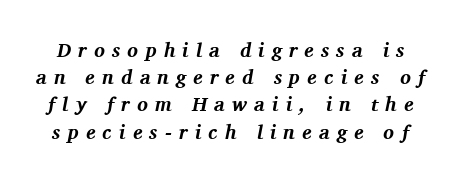
Q: Is the text bold? A: Yes.
Q: Is the text italic (slanted)? A: Yes, it leans right by about 11 degrees.
Q: Is the text underlined? A: No.
Q: Is the spacing between letters normal or unusually wide? A: Unusually wide.
Q: Is the spacing between lines tight, normal or loose? A: Normal.
